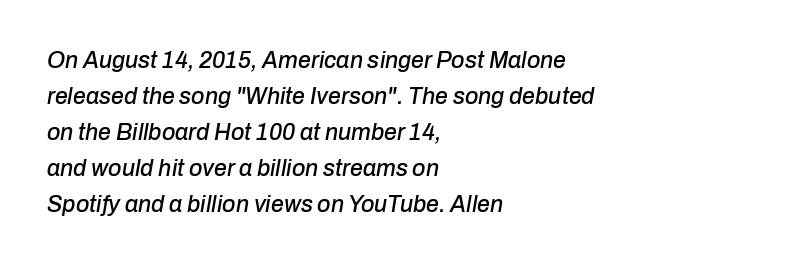
The image shows 23 px text type, italic (leaning right); set left-aligned, normal line spacing (1.56x), normal letter spacing, not underlined.
